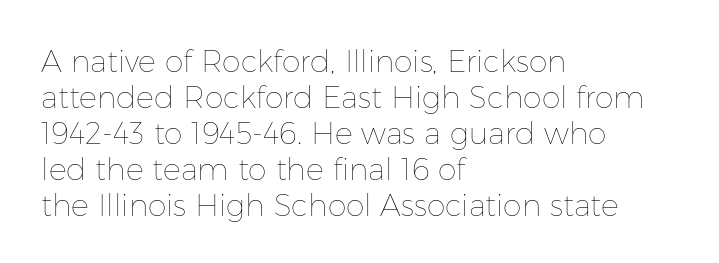
{"italic": "no", "bold": "no", "weight": "thin", "width": "normal", "stroke_contrast": "low", "x_height": "medium", "monospaced": "no", "underline": "no", "align": "left", "line_spacing_ratio": 1.2, "letter_spacing": "normal", "letter_spacing_em": 0.0, "glyph_px": 30}
